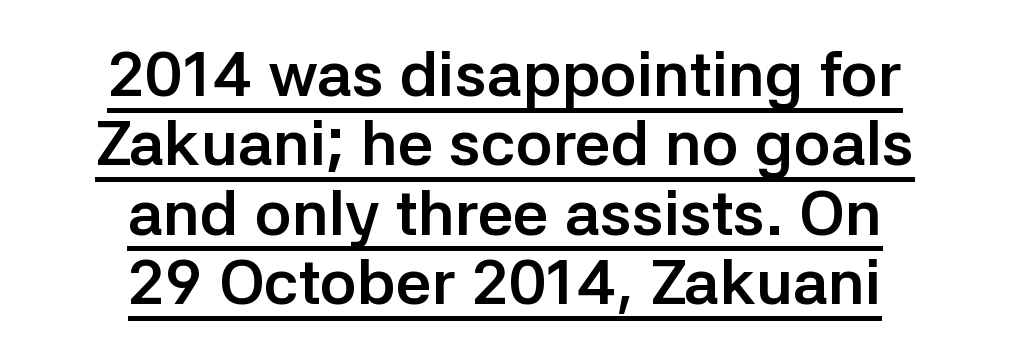
The image shows 63 px semibold sans-serif type, upright; set centered, tight line spacing (1.1x), normal letter spacing, underlined; low stroke contrast and a medium x-height.
